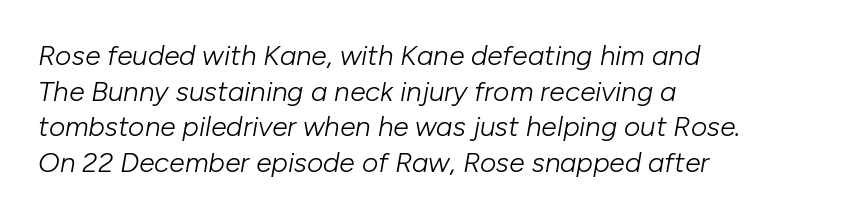
{"italic": "yes", "lean": "right", "slant_degrees": 10, "bold": "no", "weight": "light", "width": "normal", "stroke_contrast": "low", "x_height": "medium", "monospaced": "no", "underline": "no", "align": "left", "line_spacing": "normal", "line_spacing_ratio": 1.27, "letter_spacing": "normal", "letter_spacing_em": 0.0, "glyph_px": 28}
